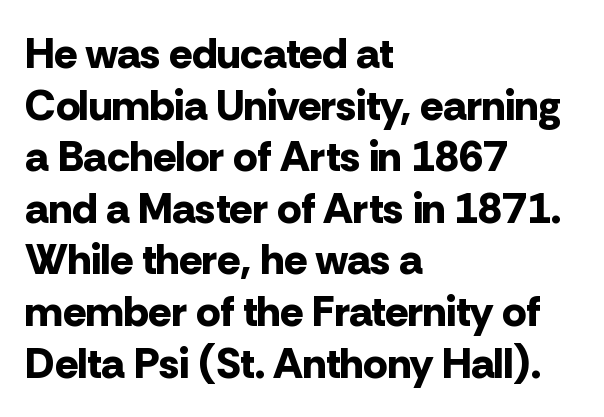
{"serif": "no", "italic": "no", "bold": "yes", "weight": "bold", "width": "normal", "stroke_contrast": "low", "x_height": "medium", "monospaced": "no", "underline": "no", "align": "left", "line_spacing_ratio": 1.2, "letter_spacing": "normal", "letter_spacing_em": 0.0, "glyph_px": 43}
